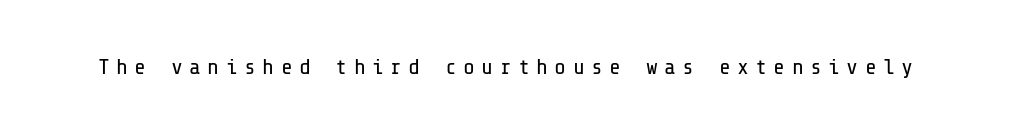
Q: Is the text bold? A: No.
Q: Is the text italic (slanted)? A: No, it is upright.
Q: Is the text underlined? A: No.
Q: Is the spacing between letters normal or unusually wide? A: Unusually wide.
